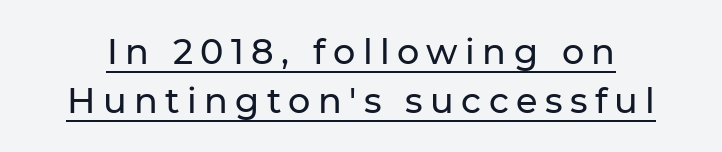
The image shows 35 px sans-serif type, upright; set normal line spacing (1.4x), unusually wide letter spacing (+0.21 em), underlined; low stroke contrast and a medium x-height.
